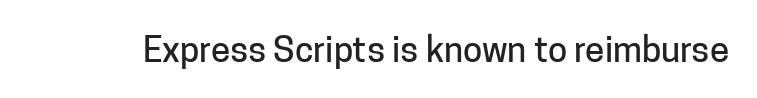
{"serif": "no", "italic": "no", "width": "normal", "stroke_contrast": "low", "x_height": "medium", "monospaced": "no", "underline": "no", "letter_spacing": "normal", "letter_spacing_em": 0.0, "glyph_px": 35}
